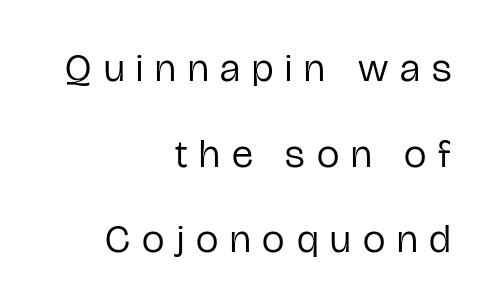
{"serif": "no", "italic": "no", "bold": "no", "weight": "regular", "width": "condensed", "stroke_contrast": "low", "x_height": "medium", "monospaced": "no", "underline": "no", "align": "right", "line_spacing": "loose", "line_spacing_ratio": 2.14, "letter_spacing": "wide", "letter_spacing_em": 0.3, "glyph_px": 40}
